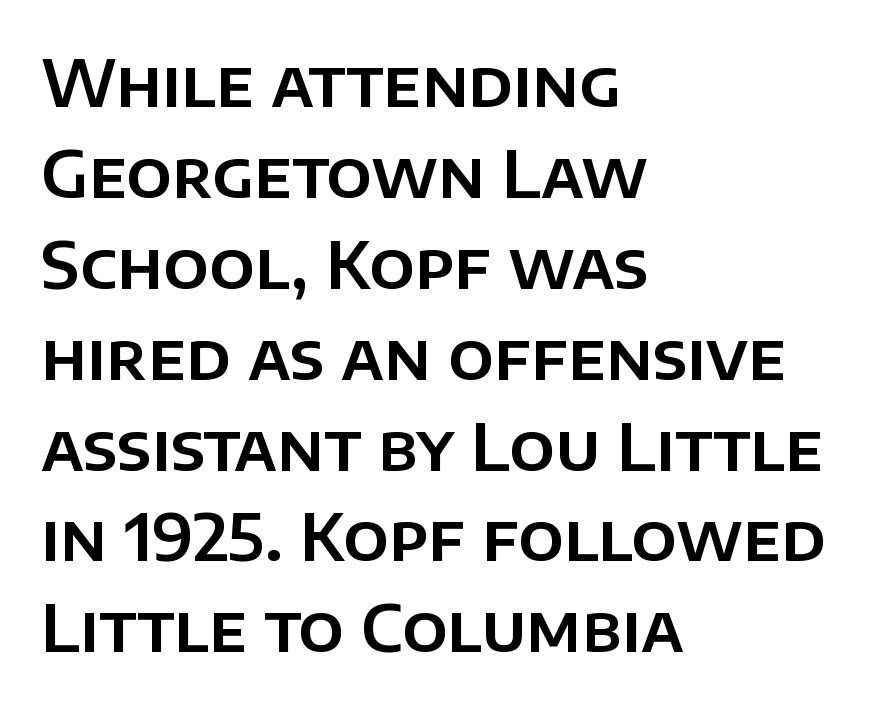
Q: Is the text italic (slanted)? A: No, it is upright.
Q: Is the typeface a serif or a sans-serif typeface? A: Sans-serif.
Q: Is the text underlined? A: No.
Q: How is the paragraph aligned? A: Left-aligned.
Q: Is the spacing between letters normal or unusually wide? A: Normal.
Q: Is the spacing between lines tight, normal or loose? A: Normal.
Q: Width (condensed, normal, or wide)? A: Normal.
Q: Stroke contrast? A: Low.
Q: x-height? A: Large.
Q: Monospaced? A: No.
